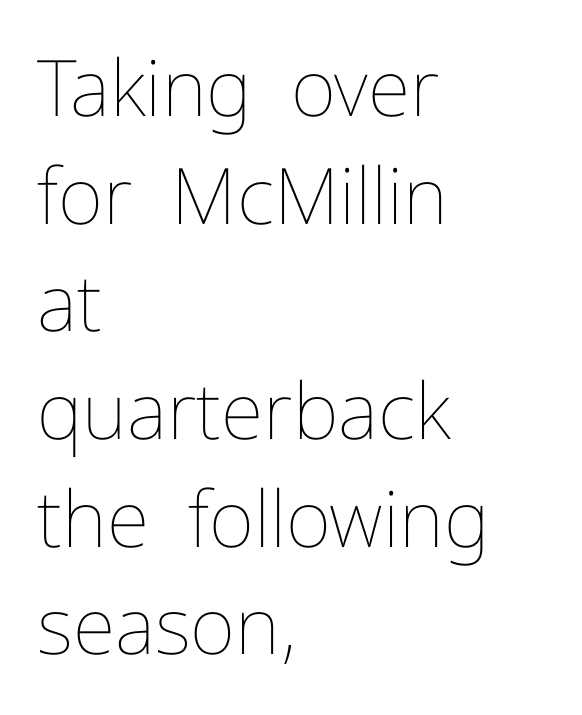
{"italic": "no", "bold": "no", "weight": "thin", "width": "normal", "stroke_contrast": "low", "x_height": "medium", "monospaced": "no", "underline": "no", "align": "left", "line_spacing": "normal", "line_spacing_ratio": 1.38, "letter_spacing": "normal", "letter_spacing_em": 0.0, "glyph_px": 78}
